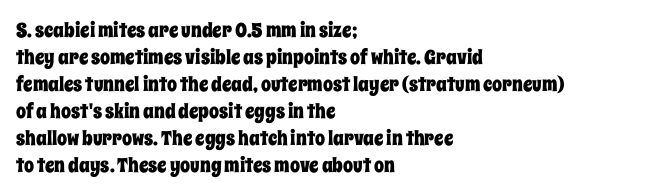
{"italic": "no", "underline": "no", "align": "left", "line_spacing": "normal", "line_spacing_ratio": 1.35, "letter_spacing": "normal", "letter_spacing_em": 0.0, "glyph_px": 20}
